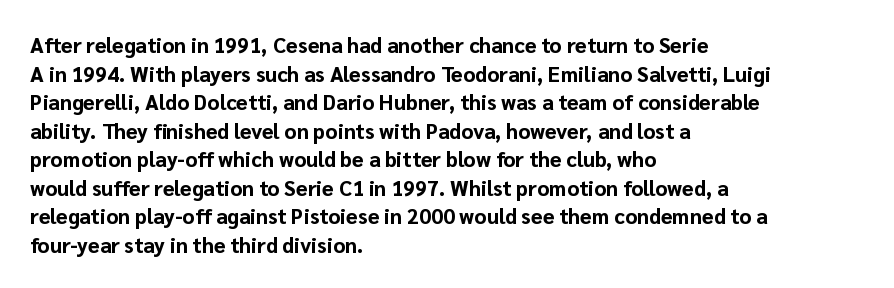
The image shows 21 px bold type, upright; set left-aligned, normal line spacing (1.36x), normal letter spacing, not underlined.
